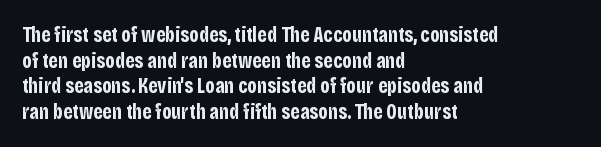
Q: Is the text bold? A: Yes.
Q: Is the text italic (slanted)? A: No, it is upright.
Q: Is the text underlined? A: No.
Q: How is the paragraph aligned? A: Left-aligned.
Q: Is the spacing between letters normal or unusually wide? A: Normal.
